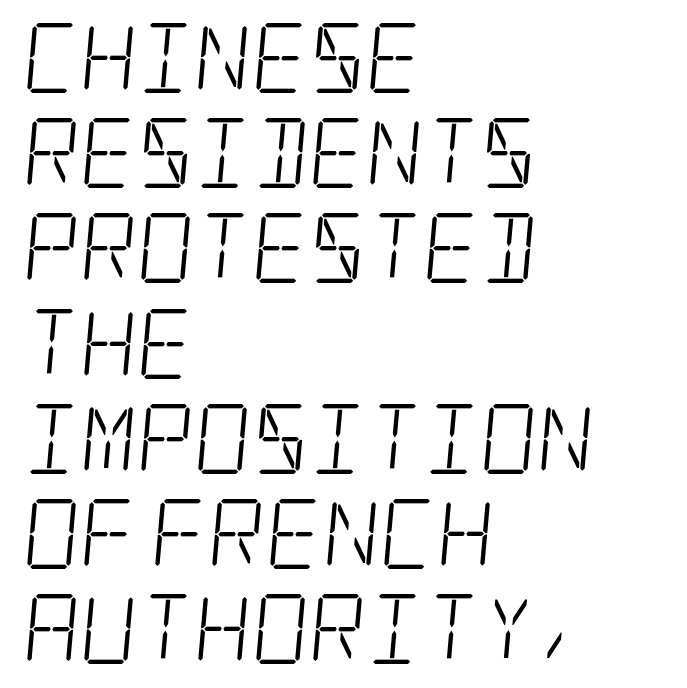
{"serif": "yes", "bold": "no", "weight": "light", "width": "condensed", "stroke_contrast": "low", "x_height": "large", "underline": "no", "align": "left", "line_spacing": "normal", "line_spacing_ratio": 1.36, "letter_spacing": "normal", "letter_spacing_em": 0.0, "glyph_px": 70}
